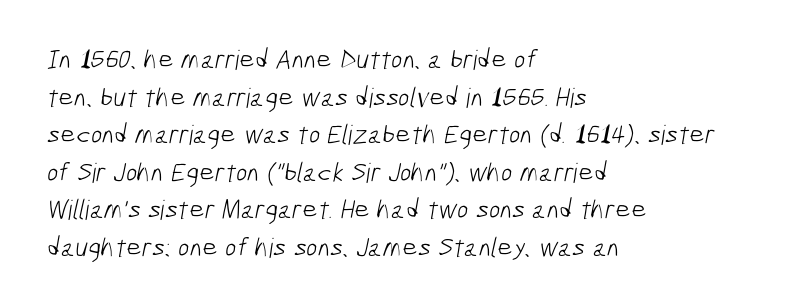
The image shows 27 px text type; set left-aligned, normal line spacing (1.39x), normal letter spacing, not underlined.
